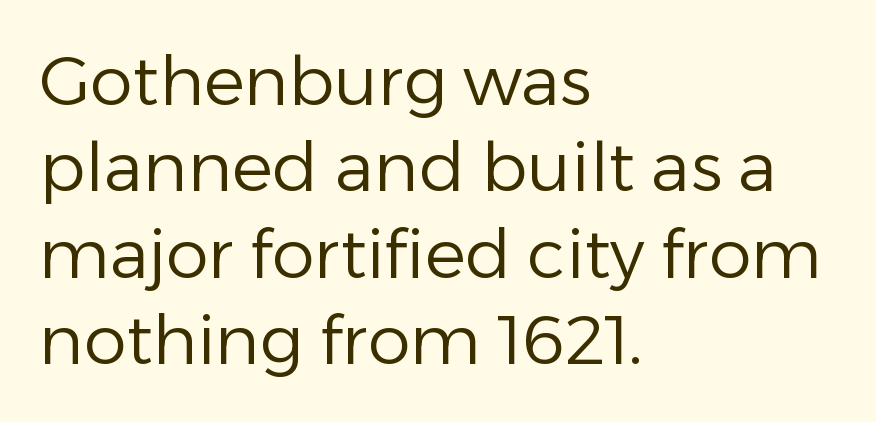
{"serif": "no", "italic": "no", "bold": "no", "weight": "regular", "width": "normal", "stroke_contrast": "low", "x_height": "medium", "monospaced": "no", "underline": "no", "align": "left", "line_spacing": "normal", "line_spacing_ratio": 1.27, "letter_spacing": "normal", "letter_spacing_em": 0.0, "glyph_px": 68}
